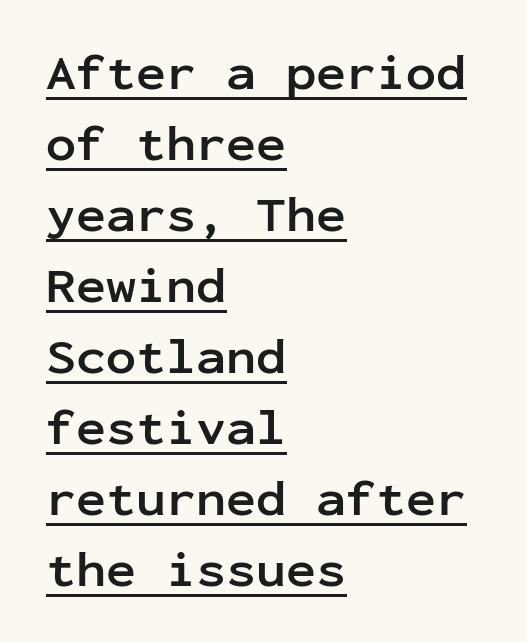
Q: Is the text bold? A: Yes.
Q: Is the text italic (slanted)? A: No, it is upright.
Q: Is the typeface a serif or a sans-serif typeface? A: Sans-serif.
Q: Is the text underlined? A: Yes.
Q: How is the paragraph aligned? A: Left-aligned.
Q: Is the spacing between letters normal or unusually wide? A: Normal.
Q: Is the spacing between lines tight, normal or loose? A: Normal.
Q: Width (condensed, normal, or wide)? A: Normal.
Q: Stroke contrast? A: Low.
Q: x-height? A: Medium.
Q: Monospaced? A: Yes.
